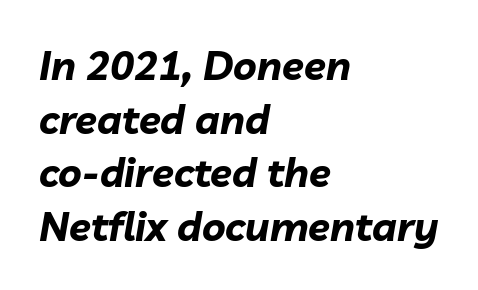
Q: Is the text bold? A: Yes.
Q: Is the text italic (slanted)? A: Yes, it leans right by about 10 degrees.
Q: Is the text underlined? A: No.
Q: How is the paragraph aligned? A: Left-aligned.
Q: Is the spacing between letters normal or unusually wide? A: Normal.
Q: Is the spacing between lines tight, normal or loose? A: Normal.
Q: Width (condensed, normal, or wide)? A: Normal.
Q: Stroke contrast? A: Low.
Q: x-height? A: Medium.
Q: Monospaced? A: No.
